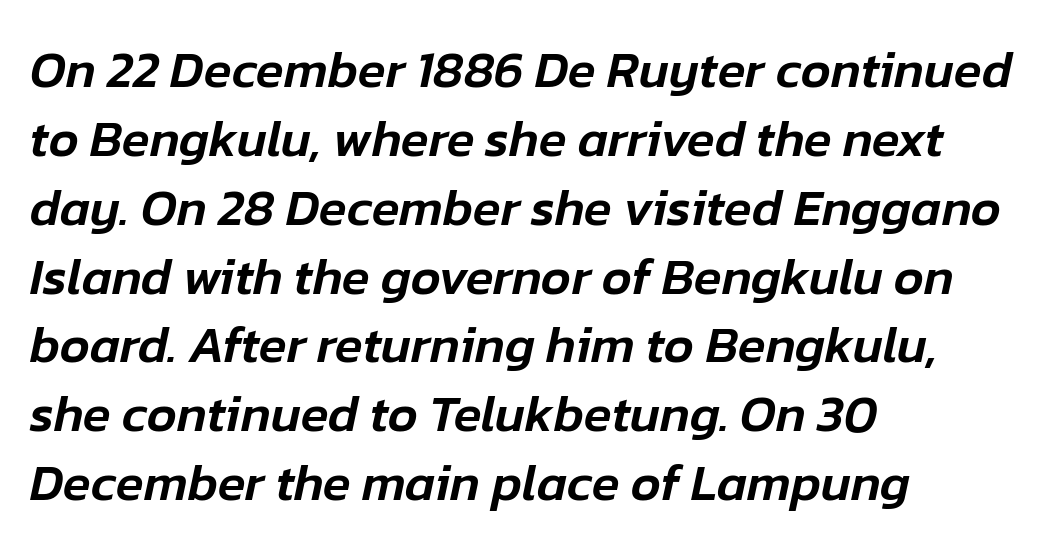
The image shows 51 px text type, italic (leaning right); set left-aligned, normal line spacing (1.35x), normal letter spacing, not underlined; low stroke contrast and a medium x-height.
